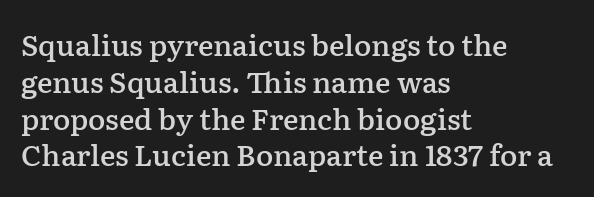
The image shows 29 px semibold serif type, upright; set left-aligned, normal line spacing (1.27x), normal letter spacing, not underlined; low stroke contrast and a medium x-height.
